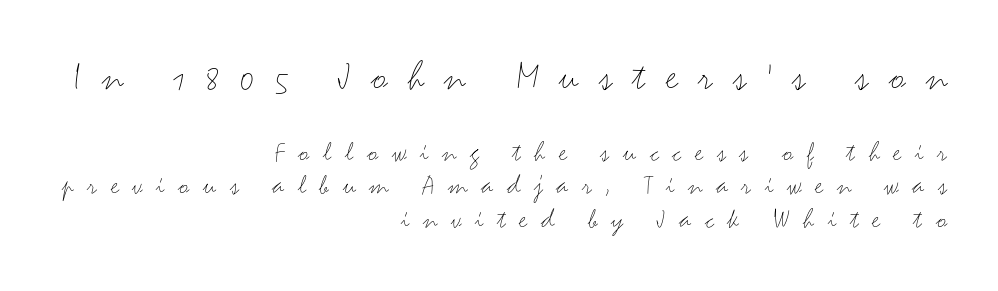
Are there feet on the stems? There aren't — it's a sans. Stems here are at most as thick as an everyday book face. Quick note: underline off. Typesetter's note — upper block bumped up in size, lower block left smaller.
